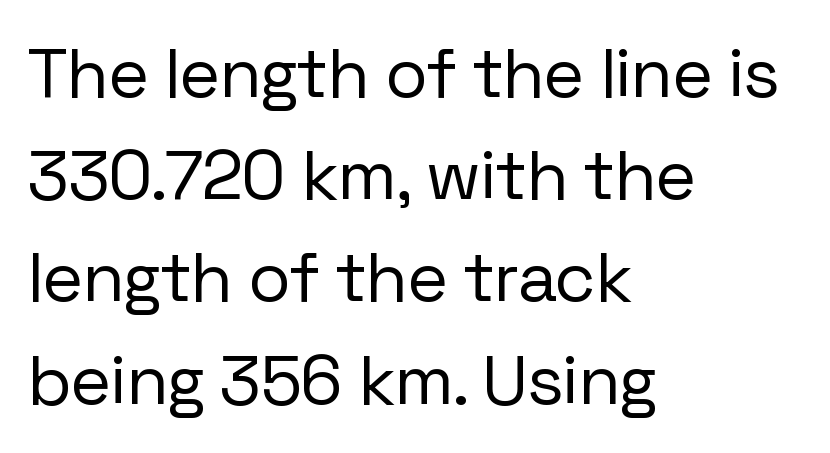
Do the characters align in a grid? No, the font is proportional. Words float on clear page, feet unadorned. The paragraph has a hard left edge and a soft right edge. How would I describe the line gaps? Plain and ordinary. No letter is thick-stroked: the sample isn't bold.
